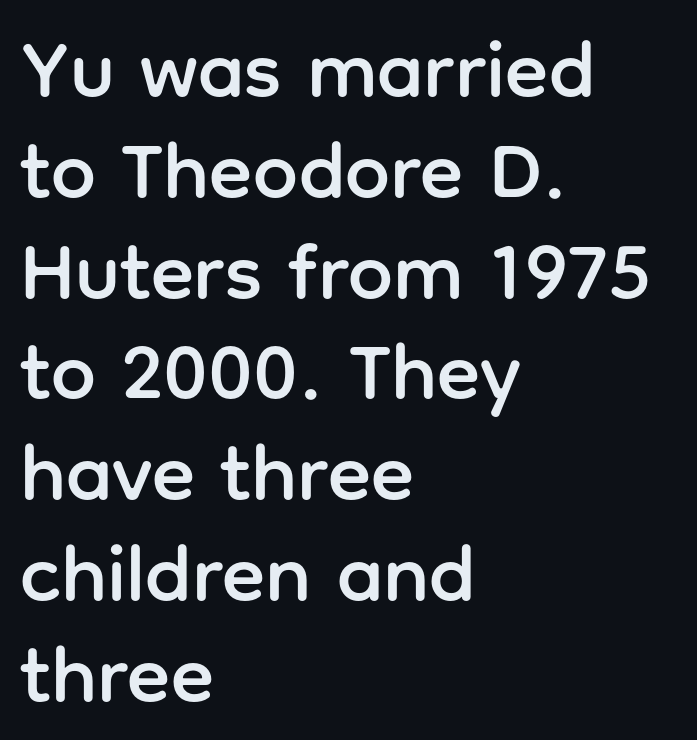
Q: Is the text italic (slanted)? A: No, it is upright.
Q: Is the typeface a serif or a sans-serif typeface? A: Sans-serif.
Q: Is the text underlined? A: No.
Q: How is the paragraph aligned? A: Left-aligned.
Q: Is the spacing between letters normal or unusually wide? A: Normal.
Q: Is the spacing between lines tight, normal or loose? A: Normal.
Q: Width (condensed, normal, or wide)? A: Normal.
Q: Stroke contrast? A: Low.
Q: x-height? A: Medium.
Q: Monospaced? A: No.
